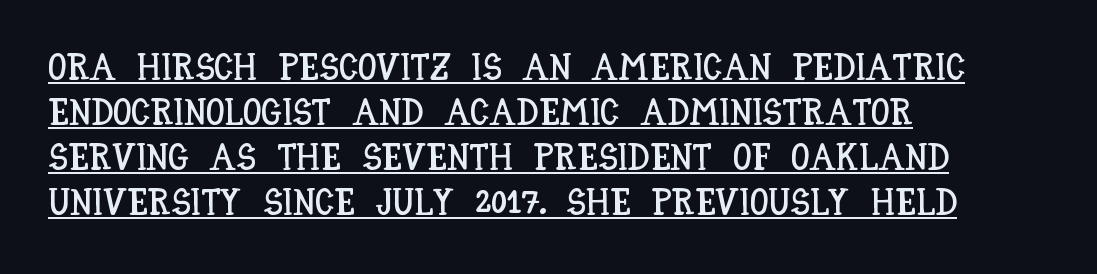
A typesetter would mark this as roman, not italic. The sample's only ornament is a line tracing under the words. Default kerning and tracking; the words read as compact shapes. Think of a printed novel: that variable character pitch is what you see here. This rendering uses left alignment, leaving the right contour irregular.
